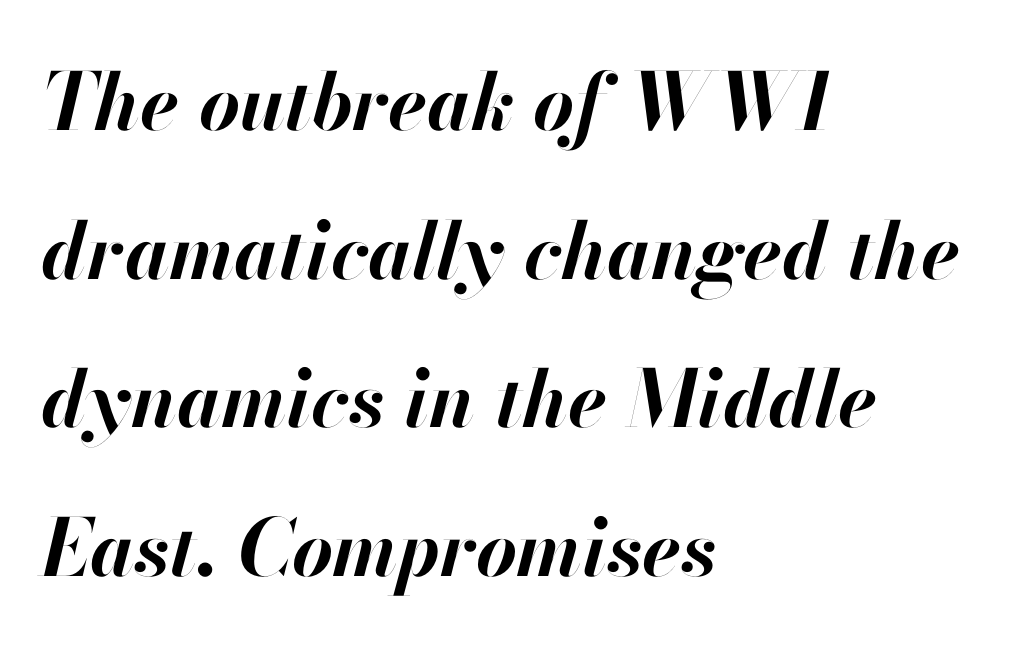
{"italic": "yes", "lean": "right", "slant_degrees": 13, "bold": "yes", "weight": "bold", "width": "normal", "stroke_contrast": "high", "x_height": "small", "monospaced": "no", "underline": "no", "align": "left", "line_spacing_ratio": 1.88, "letter_spacing": "normal", "letter_spacing_em": 0.0, "glyph_px": 79}
